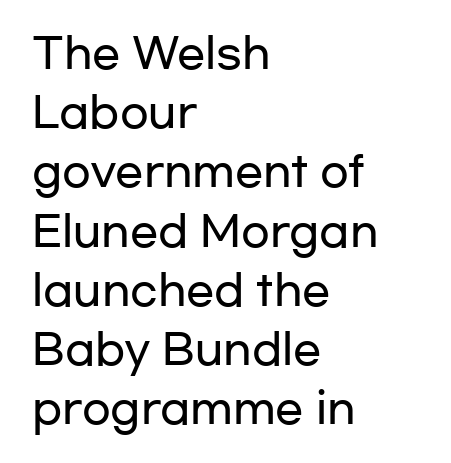
Q: Is the text italic (slanted)? A: No, it is upright.
Q: Is the typeface a serif or a sans-serif typeface? A: Sans-serif.
Q: Is the text underlined? A: No.
Q: How is the paragraph aligned? A: Left-aligned.
Q: Is the spacing between letters normal or unusually wide? A: Normal.
Q: Is the spacing between lines tight, normal or loose? A: Normal.
Q: Width (condensed, normal, or wide)? A: Wide.
Q: Stroke contrast? A: Low.
Q: x-height? A: Medium.
Q: Monospaced? A: No.
